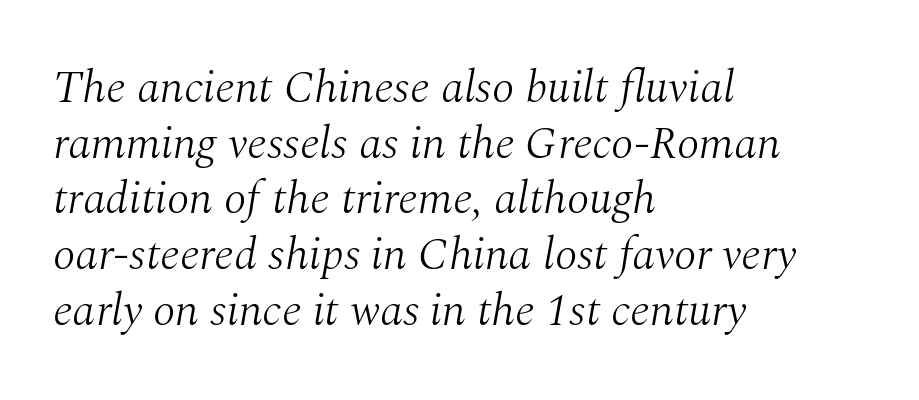
{"serif": "yes", "italic": "yes", "lean": "right", "slant_degrees": 10, "bold": "no", "weight": "light", "width": "normal", "stroke_contrast": "medium", "x_height": "medium", "monospaced": "no", "underline": "no", "align": "left", "line_spacing_ratio": 1.21, "letter_spacing": "normal", "letter_spacing_em": 0.0, "glyph_px": 46}
